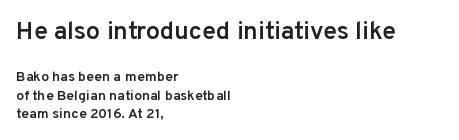
{"italic": "no", "bold": "semi", "underline": "no", "align": "left", "line_spacing": "normal", "line_spacing_ratio": 1.3, "letter_spacing": "normal", "letter_spacing_em": 0.0, "larger_block": "first", "size_ratio": 1.79, "glyph_px": 25}
